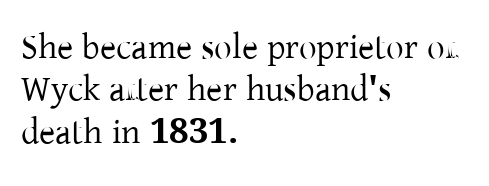
Which margin do the lines hug? The left one — the right edge is uneven. Caption: standard tracking, unaltered. The gap between lines stays unmarked. Ordinary non-slanted type is in use.
